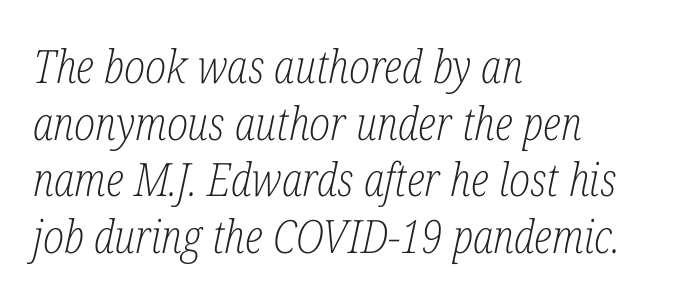
You could not count columns in this text — the font is proportionally spaced. The font is comparable to plain body text, perhaps lighter. Default kerning and tracking; the words read as compact shapes. The typesetter chose a ragged-right arrangement here.
